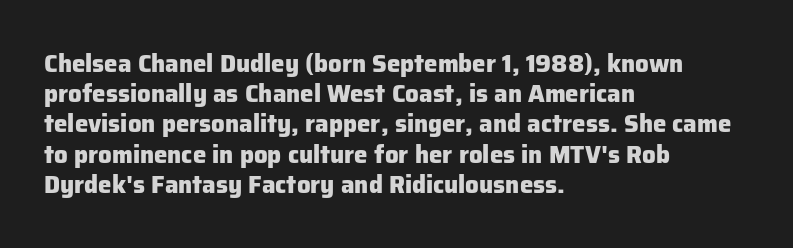
{"italic": "no", "bold": "yes", "underline": "no", "align": "left", "line_spacing": "normal", "line_spacing_ratio": 1.26, "letter_spacing": "normal", "letter_spacing_em": 0.0, "glyph_px": 24}
